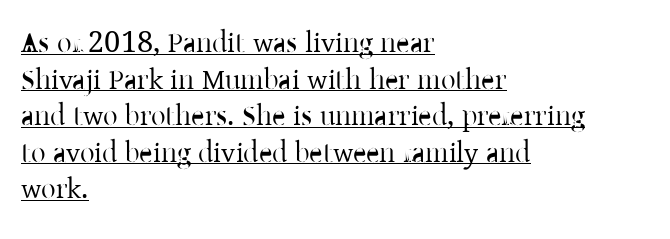
A serif font was chosen for this passage. One-word summary of the alignment: left. Horizontal bands of white between lines are of average thickness. The line texture is even and compact thanks to regular tracking. Posture: vertical. The words here are underlined.
